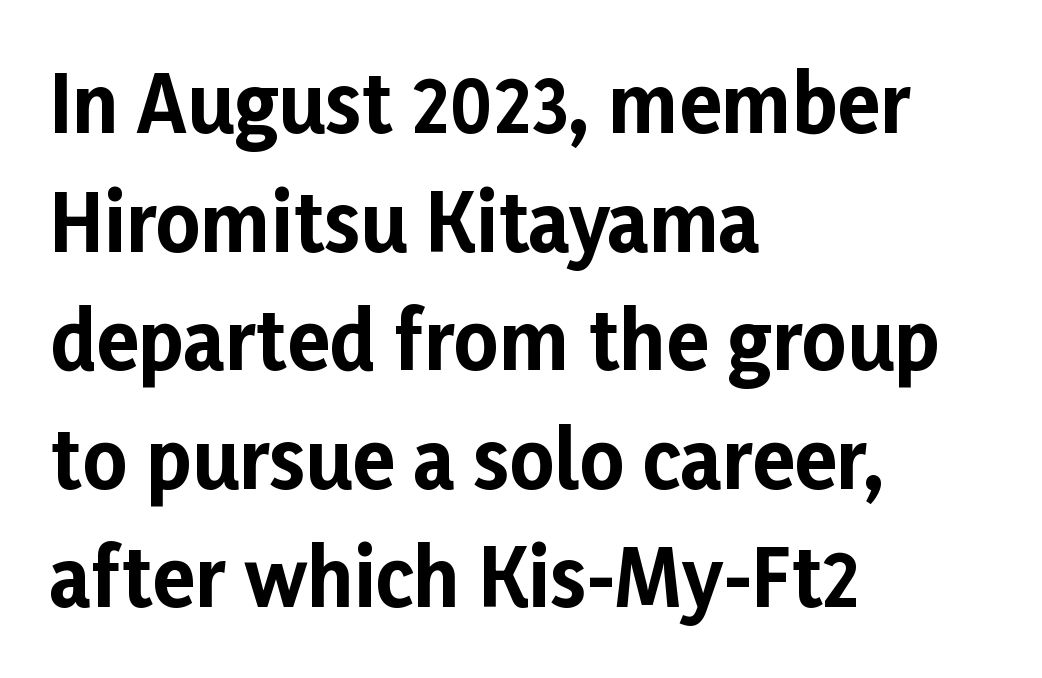
{"serif": "no", "italic": "no", "bold": "yes", "weight": "bold", "width": "normal", "stroke_contrast": "low", "x_height": "medium", "monospaced": "no", "underline": "no", "align": "left", "line_spacing": "normal", "line_spacing_ratio": 1.52, "letter_spacing": "normal", "letter_spacing_em": 0.0, "glyph_px": 78}
